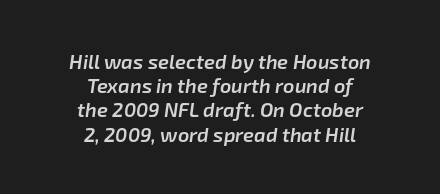
The image shows 20 px text type, italic (leaning right); set centered, line spacing 1.21x, normal letter spacing, not underlined.
